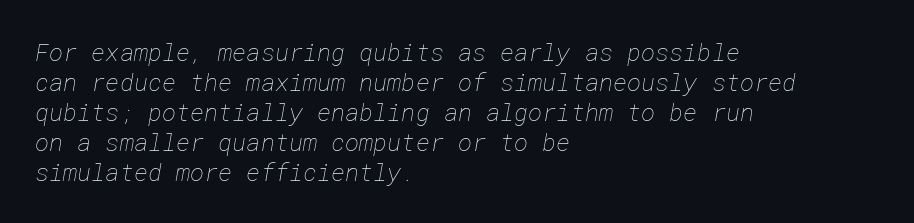
Q: Is the text bold? A: No.
Q: Is the text underlined? A: No.
Q: How is the paragraph aligned? A: Left-aligned.
Q: Is the spacing between letters normal or unusually wide? A: Normal.
Q: Is the spacing between lines tight, normal or loose? A: Normal.
